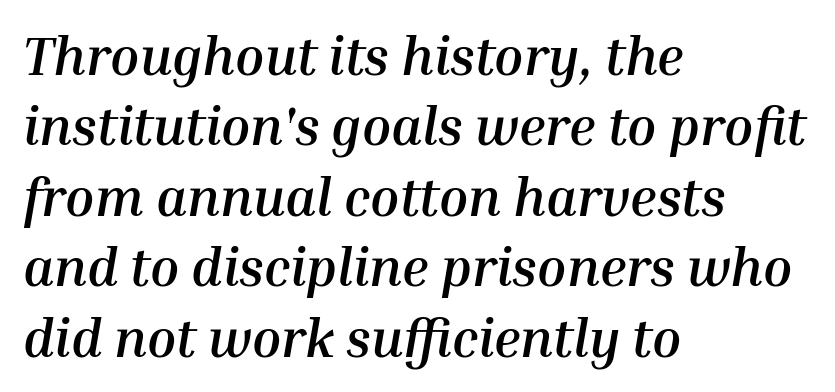
Layout note: lines flush left. The rendering applies a slant to the glyphs. The rendering uses a bold face; every stroke is thick and dark. Quick note: interline space is typical. Proportional: the letters do not fall into vertical columns. Quick note: underline off.
